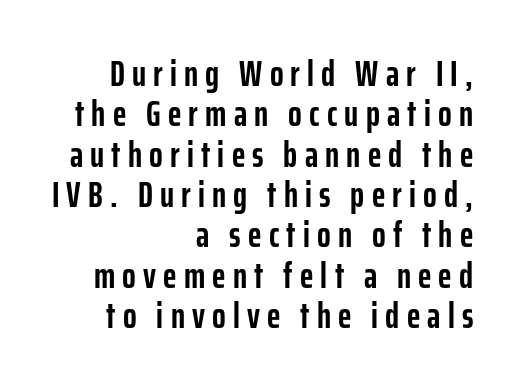
{"serif": "no", "italic": "no", "bold": "yes", "weight": "semibold", "width": "condensed", "stroke_contrast": "low", "x_height": "medium", "monospaced": "no", "underline": "no", "align": "right", "line_spacing": "tight", "line_spacing_ratio": 1.12, "letter_spacing": "wide", "letter_spacing_em": 0.2, "glyph_px": 36}
